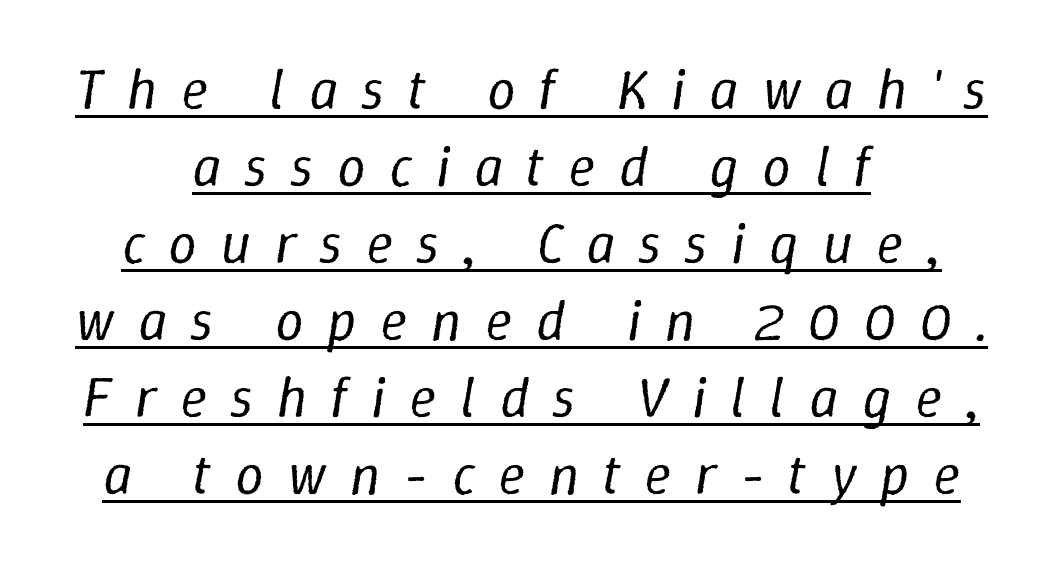
{"italic": "yes", "lean": "right", "slant_degrees": 9, "bold": "no", "weight": "regular", "width": "normal", "stroke_contrast": "low", "x_height": "medium", "monospaced": "no", "underline": "yes", "align": "center", "line_spacing": "normal", "line_spacing_ratio": 1.35, "letter_spacing": "wide", "letter_spacing_em": 0.41, "glyph_px": 57}
